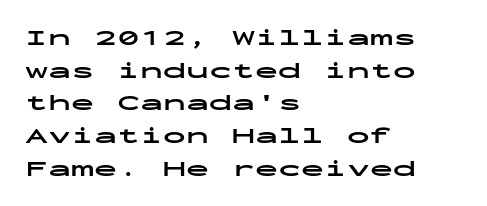
Here the glyphs are tracked normally, forming tight word shapes. One-word summary of the alignment: left. In terms of posture, this sample is upright. Notice how thick the strokes are: this is what a full bold looks like. The lines sit at an ordinary, default distance from one another.
